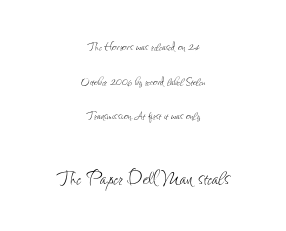
The image shows 25 px text type; set centered, loose line spacing (2.47x), normal letter spacing, not underlined; the second (bottom) block is 1.79x larger.
